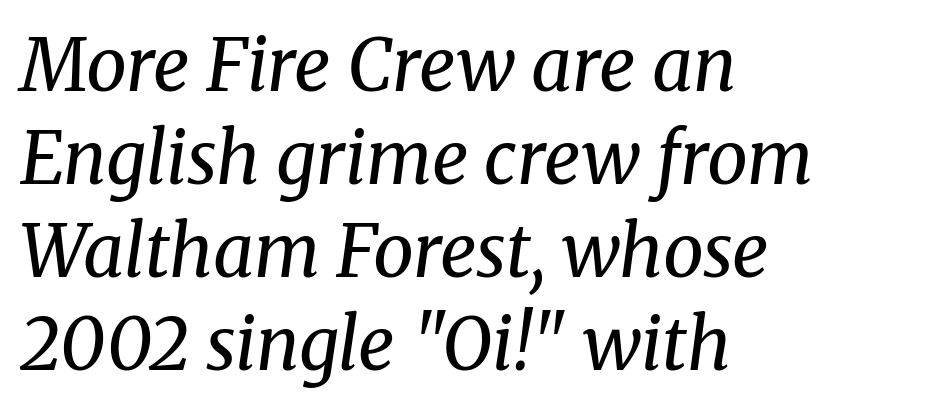
Leading matches the norm, producing a regular column. The rag falls on the right side of this text block. Slant detected: the letters are inclined. Is this a fixed-width face? No — the glyphs have proportional, varying widths.
